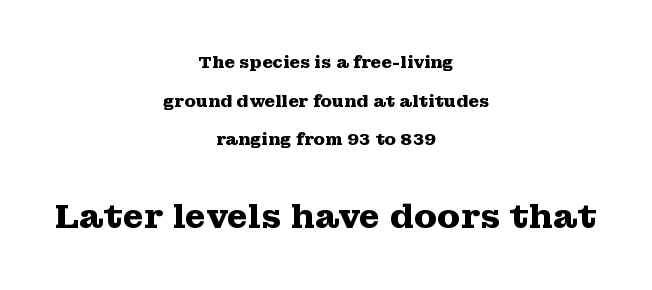
{"serif": "yes", "italic": "no", "bold": "yes", "weight": "heavy", "width": "wide", "stroke_contrast": "medium", "x_height": "medium", "monospaced": "no", "underline": "no", "align": "center", "line_spacing": "loose", "line_spacing_ratio": 2.27, "letter_spacing": "normal", "letter_spacing_em": 0.0, "larger_block": "second", "size_ratio": 2.0, "glyph_px": 34}
